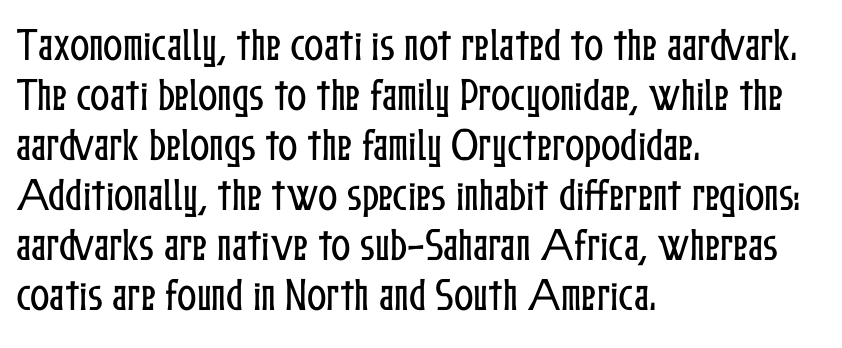
The foot of each line stays bare and open. The lines in this sample share a left origin and differ only in where they stop. Short note: letters normally spaced. The passage shown is typed in a proportional face where columns would drift.
